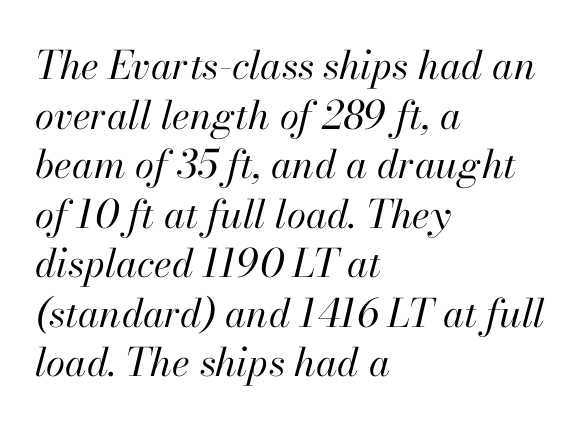
{"italic": "yes", "lean": "right", "slant_degrees": 13, "bold": "no", "weight": "regular", "width": "normal", "stroke_contrast": "high", "x_height": "small", "monospaced": "no", "underline": "no", "align": "left", "line_spacing": "normal", "line_spacing_ratio": 1.27, "letter_spacing": "normal", "letter_spacing_em": 0.0, "glyph_px": 39}
